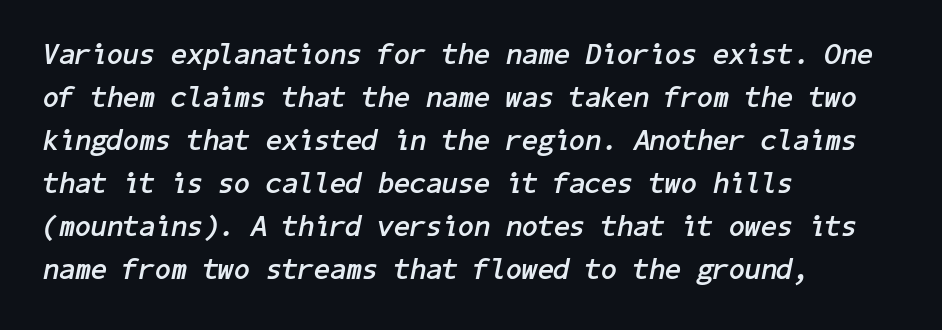
The image shows 29 px semibold type, italic (leaning right); set left-aligned, normal line spacing (1.48x), normal letter spacing, not underlined; low stroke contrast and a medium x-height.
